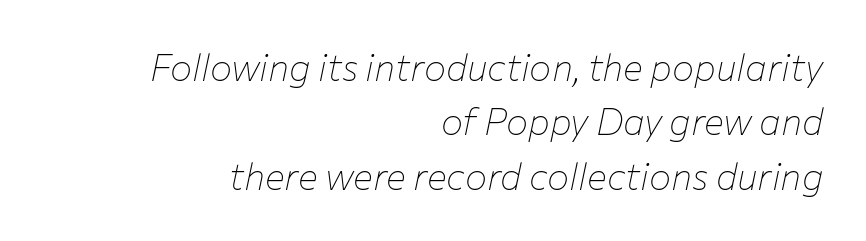
{"italic": "yes", "lean": "right", "slant_degrees": 12, "bold": "no", "weight": "thin", "width": "normal", "stroke_contrast": "low", "x_height": "medium", "monospaced": "no", "underline": "no", "align": "right", "line_spacing": "normal", "line_spacing_ratio": 1.47, "letter_spacing": "normal", "letter_spacing_em": 0.0, "glyph_px": 37}
